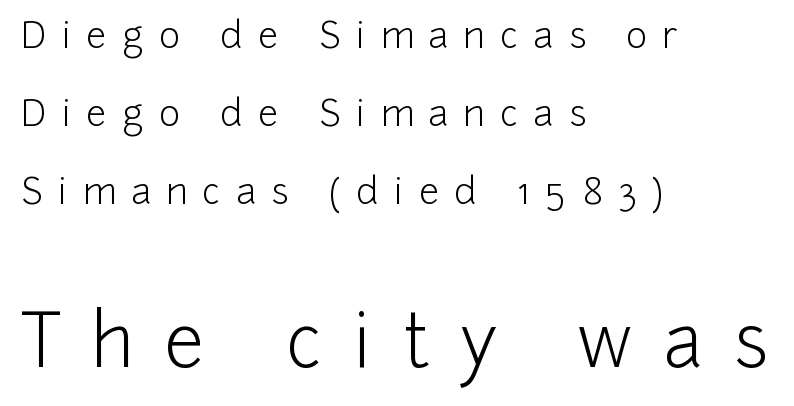
{"serif": "no", "italic": "no", "bold": "no", "weight": "light", "width": "normal", "stroke_contrast": "low", "x_height": "medium", "monospaced": "no", "underline": "no", "align": "left", "line_spacing": "loose", "line_spacing_ratio": 2.17, "letter_spacing": "wide", "letter_spacing_em": 0.43, "larger_block": "second", "size_ratio": 2.0, "glyph_px": 72}
